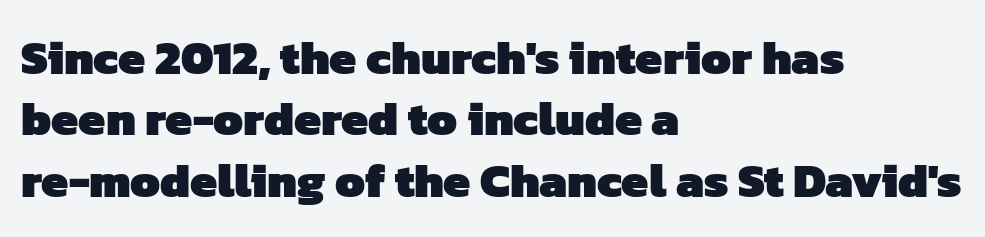
Q: Is the text bold? A: Yes.
Q: Is the typeface a serif or a sans-serif typeface? A: Sans-serif.
Q: Is the text underlined? A: No.
Q: How is the paragraph aligned? A: Left-aligned.
Q: Is the spacing between letters normal or unusually wide? A: Normal.
Q: Is the spacing between lines tight, normal or loose? A: Normal.
Q: Width (condensed, normal, or wide)? A: Normal.
Q: Stroke contrast? A: Low.
Q: x-height? A: Medium.
Q: Monospaced? A: No.
